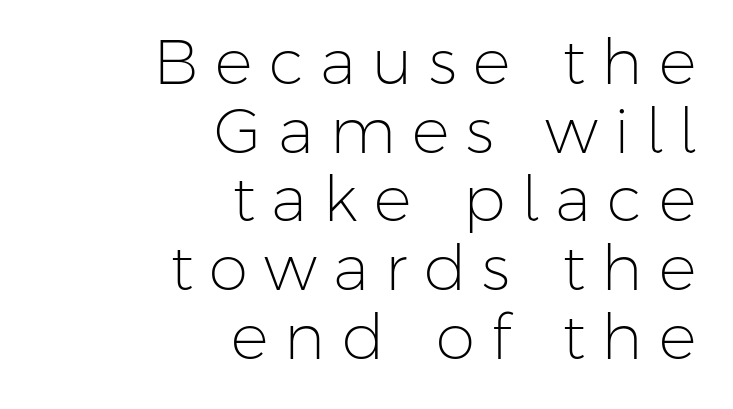
The image shows 63 px light sans-serif type, upright; set right-aligned, tight line spacing (1.09x), unusually wide letter spacing (+0.26 em), not underlined; low stroke contrast and a medium x-height.
